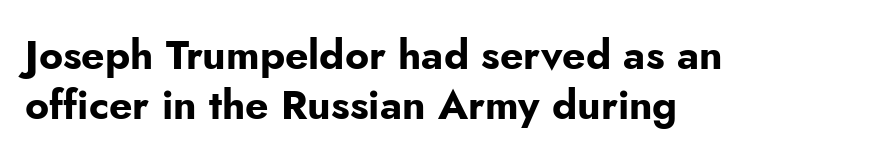
{"serif": "no", "italic": "no", "bold": "yes", "weight": "bold", "width": "normal", "stroke_contrast": "low", "x_height": "small", "monospaced": "no", "underline": "no", "align": "left", "line_spacing_ratio": 1.22, "letter_spacing": "normal", "letter_spacing_em": 0.0, "glyph_px": 41}
